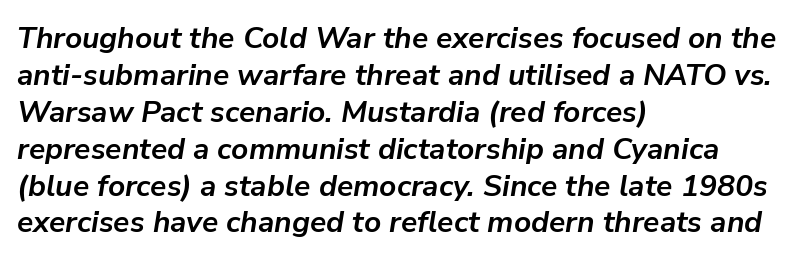
Q: Is the text bold? A: Yes.
Q: Is the text italic (slanted)? A: Yes, it leans right by about 9 degrees.
Q: Is the text underlined? A: No.
Q: How is the paragraph aligned? A: Left-aligned.
Q: Is the spacing between letters normal or unusually wide? A: Normal.
Q: Width (condensed, normal, or wide)? A: Normal.
Q: Stroke contrast? A: Low.
Q: x-height? A: Medium.
Q: Monospaced? A: No.
